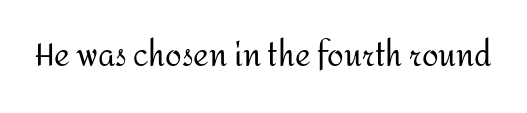
The image shows 30 px regular-weight sans-serif type, upright; set normal letter spacing, not underlined; medium stroke contrast and a medium x-height.
